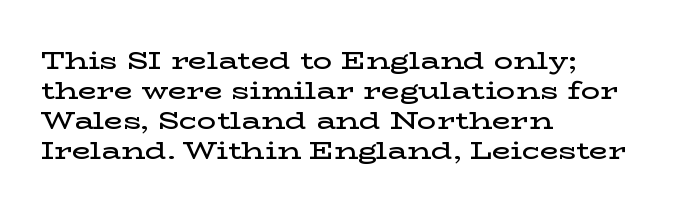
{"italic": "no", "bold": "semi", "underline": "no", "align": "left", "line_spacing": "normal", "line_spacing_ratio": 1.25, "letter_spacing": "normal", "letter_spacing_em": 0.0, "glyph_px": 24}
